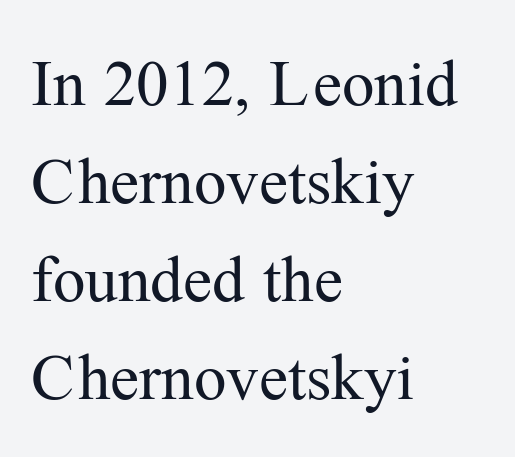
Just letters on the line, the space beneath them empty. A student would call this left alignment; a typographer would say flush left, rag right. The rendering uses natural spacing where letterforms have individual widths. Characters follow at the spacing the type designer built in. Is there any slant? The stems are plumb. Regarding serifs, this sample has them.
